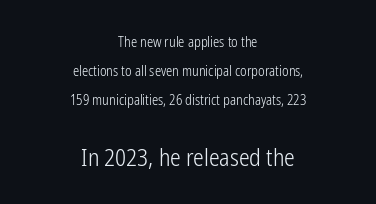
A roman cut, with each character standing at attention. Whoever set this chose breathing room over compactness in the vertical rhythm. Visually the block forms a symmetrical silhouette, jagged on both flanks. On a weight scale, this lands at 450 or below.
